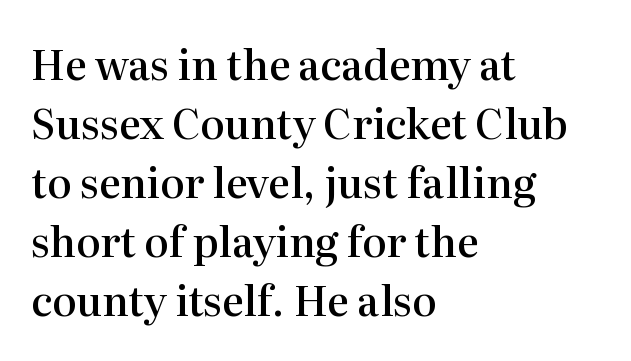
The image shows 41 px semibold serif type, upright; set left-aligned, normal line spacing (1.44x), normal letter spacing, not underlined; high stroke contrast and a medium x-height.
